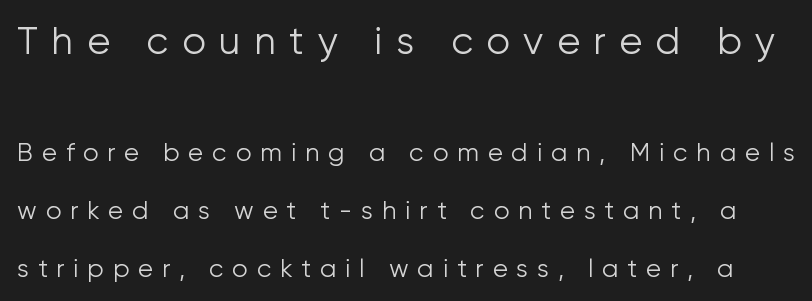
Upright lettering throughout. Heft: none added — not bold. If you squint, the top block still reads clearly — it's the larger of the two. Observe the wide spacing: letters keep a clear distance from each other.
